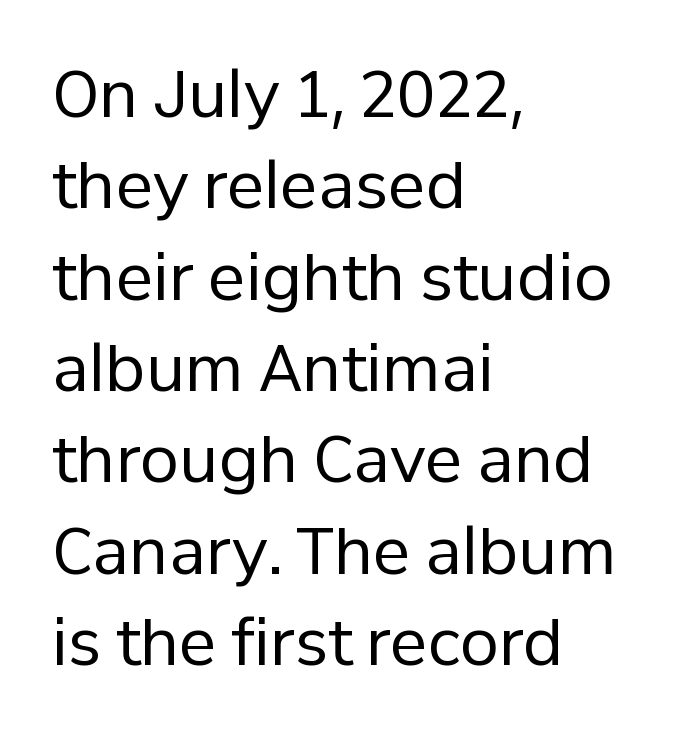
{"serif": "no", "italic": "no", "bold": "no", "weight": "regular", "width": "normal", "stroke_contrast": "low", "x_height": "medium", "monospaced": "no", "underline": "no", "align": "left", "line_spacing": "normal", "line_spacing_ratio": 1.45, "letter_spacing": "normal", "letter_spacing_em": 0.0, "glyph_px": 63}
